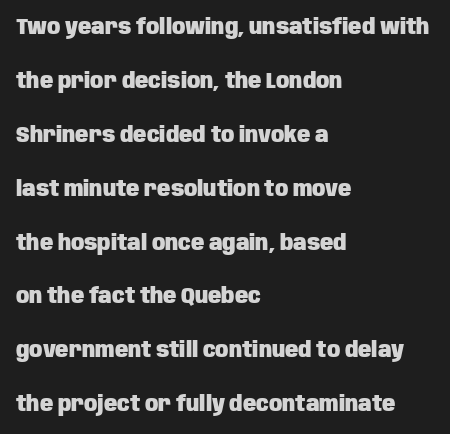
{"italic": "no", "bold": "yes", "underline": "no", "align": "left", "line_spacing": "loose", "line_spacing_ratio": 2.45, "letter_spacing": "normal", "letter_spacing_em": 0.0, "glyph_px": 22}
